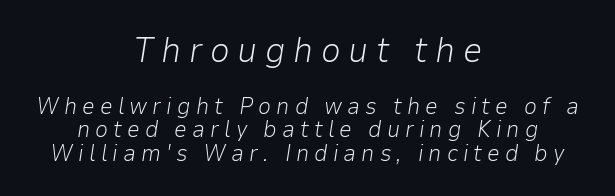
{"italic": "yes", "lean": "right", "slant_degrees": 9, "bold": "no", "weight": "light", "width": "normal", "stroke_contrast": "low", "x_height": "medium", "monospaced": "no", "underline": "no", "align": "center", "line_spacing": "tight", "line_spacing_ratio": 1.02, "letter_spacing": "wide", "letter_spacing_em": 0.22, "larger_block": "first", "size_ratio": 1.52, "glyph_px": 35}
